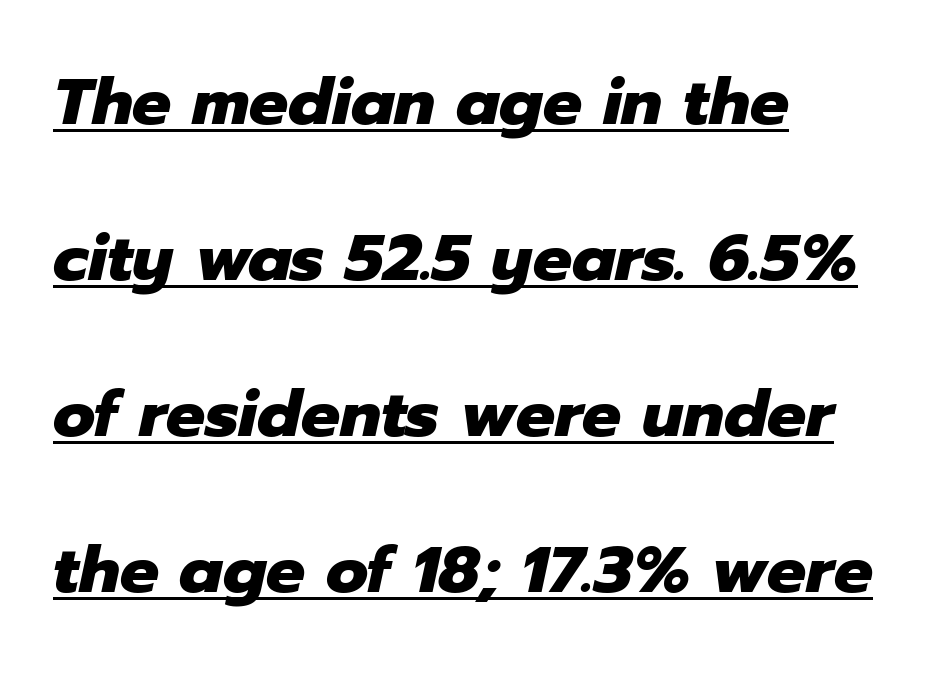
Italic: yes, the glyphs are oblique. How would I describe the line gaps? Wide and relaxed. The glyphs have the mass of a bold cut. What stands out about the letter spacing? Nothing — it is the standard amount.
